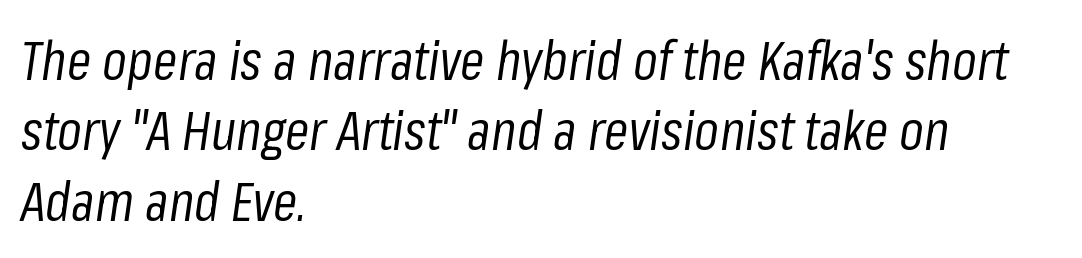
Q: Is the text bold? A: No.
Q: Is the text italic (slanted)? A: Yes, it leans right by about 8 degrees.
Q: Is the text underlined? A: No.
Q: How is the paragraph aligned? A: Left-aligned.
Q: Is the spacing between letters normal or unusually wide? A: Normal.
Q: Is the spacing between lines tight, normal or loose? A: Normal.
Q: Width (condensed, normal, or wide)? A: Condensed.
Q: Stroke contrast? A: Low.
Q: x-height? A: Medium.
Q: Monospaced? A: No.
